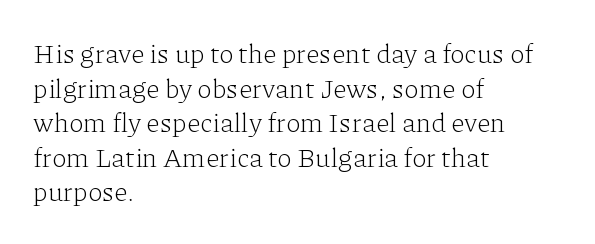
{"italic": "no", "bold": "no", "underline": "no", "align": "left", "line_spacing": "normal", "line_spacing_ratio": 1.28, "letter_spacing": "normal", "letter_spacing_em": 0.0, "glyph_px": 27}
